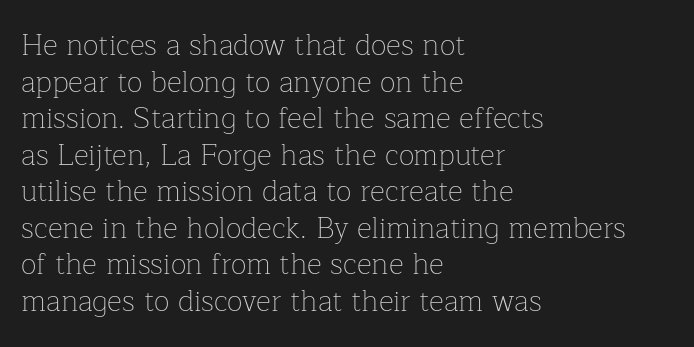
The image shows 29 px thin serif type, upright; set left-aligned, normal line spacing (1.26x), normal letter spacing, not underlined; low stroke contrast and a medium x-height.
